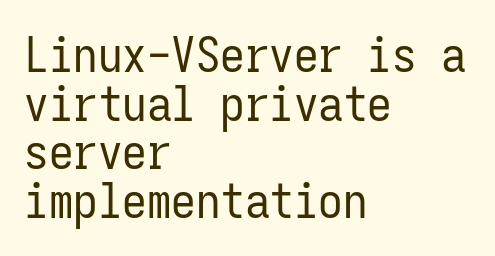
{"serif": "no", "italic": "no", "bold": "no", "weight": "regular", "width": "condensed", "stroke_contrast": "low", "x_height": "medium", "monospaced": "yes", "underline": "no", "align": "left", "line_spacing": "tight", "line_spacing_ratio": 0.99, "letter_spacing": "normal", "letter_spacing_em": 0.0, "glyph_px": 49}
